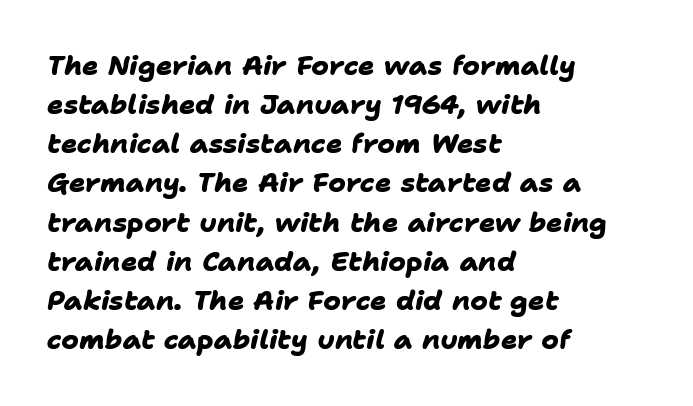
The image shows 27 px bold type; set left-aligned, normal line spacing (1.45x), normal letter spacing, not underlined.
